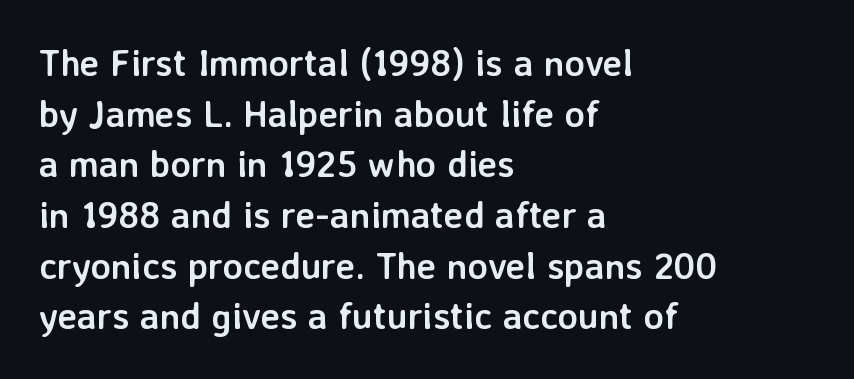
Q: Is the text bold? A: Yes.
Q: Is the text italic (slanted)? A: No, it is upright.
Q: Is the typeface a serif or a sans-serif typeface? A: Sans-serif.
Q: Is the text underlined? A: No.
Q: How is the paragraph aligned? A: Left-aligned.
Q: Is the spacing between letters normal or unusually wide? A: Normal.
Q: Is the spacing between lines tight, normal or loose? A: Normal.
Q: Width (condensed, normal, or wide)? A: Normal.
Q: Stroke contrast? A: Low.
Q: x-height? A: Medium.
Q: Monospaced? A: No.
